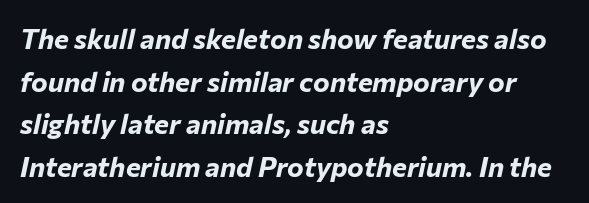
The letterforms sit shoulder to shoulder at normal distance. The glyphs are unaccompanied by any horizontal stroke below them. Notice how the stems are inclined rather than vertical — that's the hallmark of italics. These lines are rendered in a variable-pitch font. The face used here has the dense, thick strokes of a bold.
